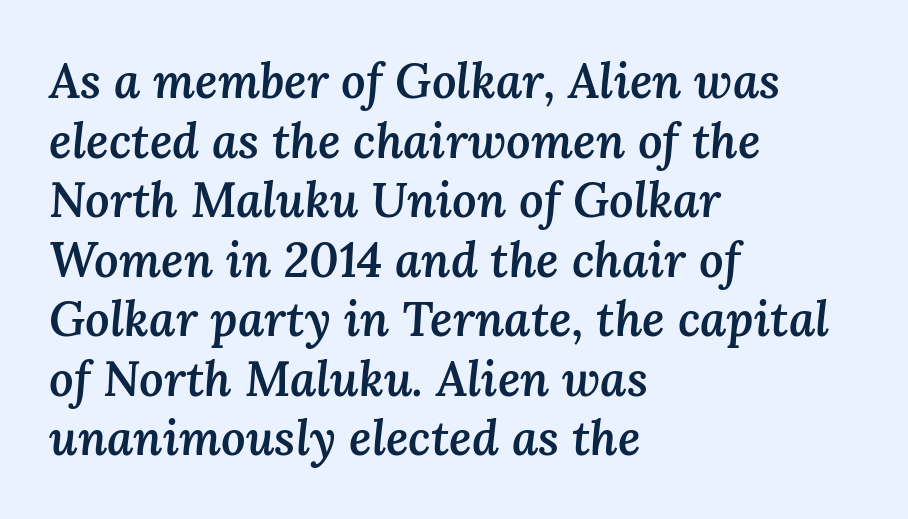
{"italic": "yes", "lean": "right", "slant_degrees": 3, "bold": "semi", "weight": "semibold", "width": "normal", "stroke_contrast": "medium", "x_height": "medium", "monospaced": "no", "underline": "no", "align": "left", "line_spacing_ratio": 1.24, "letter_spacing": "normal", "letter_spacing_em": 0.0, "glyph_px": 48}
